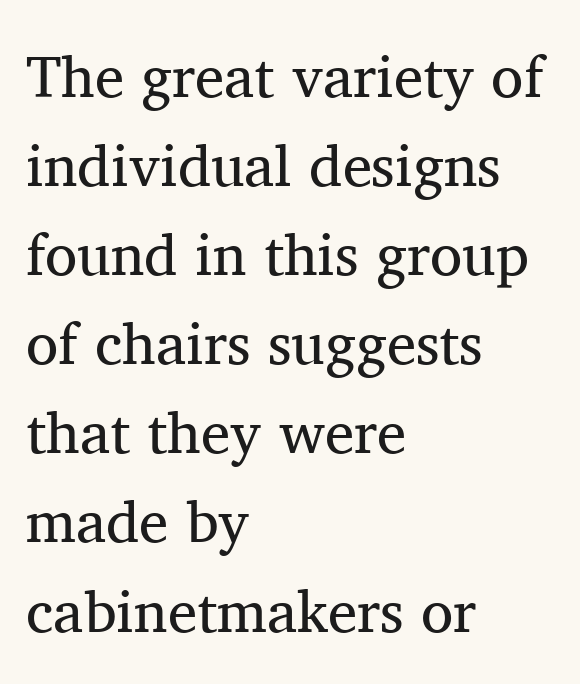
The image shows 59 px regular-weight serif type, upright; set left-aligned, normal line spacing (1.51x), normal letter spacing, not underlined; medium stroke contrast and a medium x-height.
